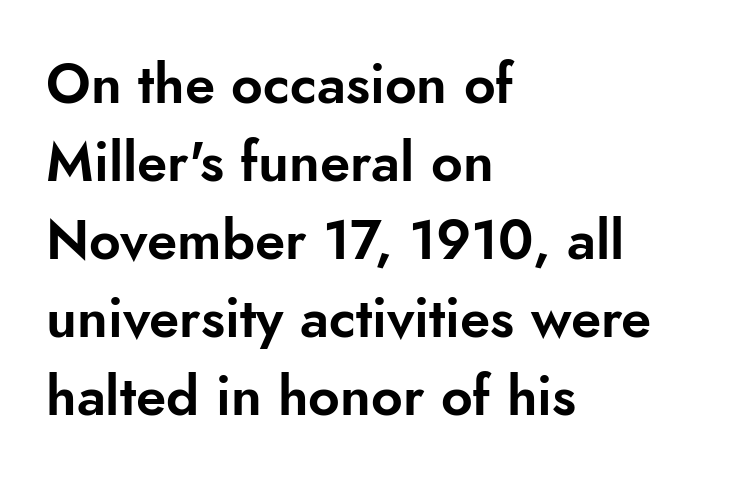
{"serif": "no", "italic": "no", "width": "normal", "stroke_contrast": "low", "x_height": "small", "monospaced": "no", "underline": "no", "align": "left", "line_spacing": "normal", "line_spacing_ratio": 1.42, "letter_spacing": "normal", "letter_spacing_em": 0.0, "glyph_px": 55}
